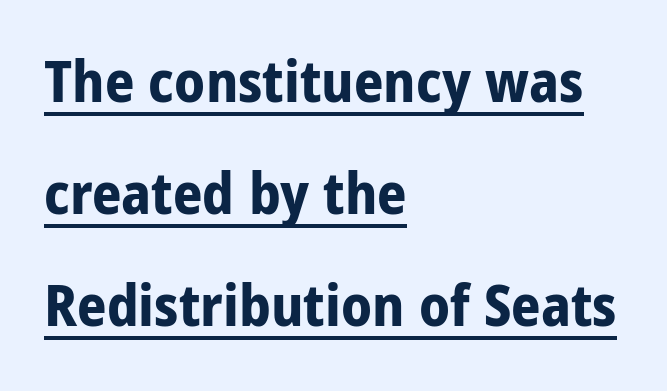
The image shows 58 px bold, condensed sans-serif type, upright; set left-aligned, loose line spacing (1.93x), normal letter spacing, underlined; low stroke contrast and a large x-height.
